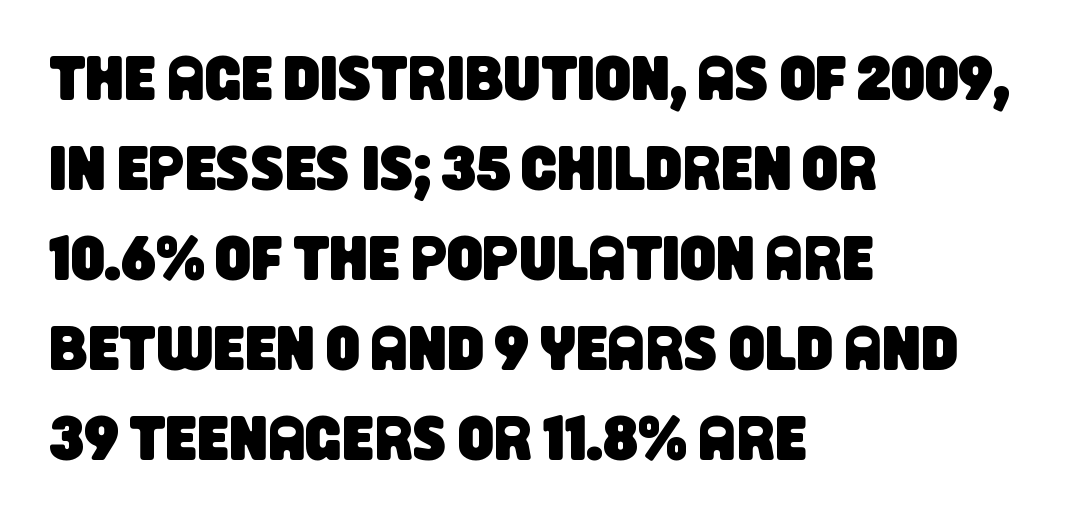
The face used here is a sans, in the tradition of grotesques and geometrics. No extra tracking has been applied to these lines. A typesetter would call this proportional, since set widths differ per character. One-word summary of the alignment: left. Evenly set lines give the paragraph a standard silhouette. Unmarked baselines from the first word to the last.
